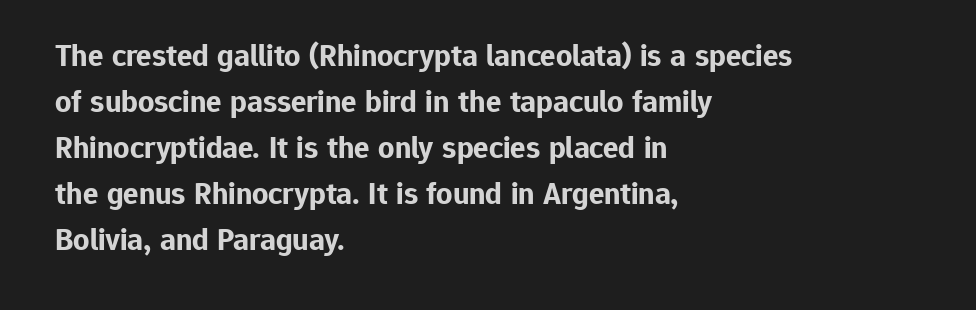
The image shows 32 px bold sans-serif type, upright; set left-aligned, normal line spacing (1.44x), normal letter spacing, not underlined; low stroke contrast and a medium x-height.
